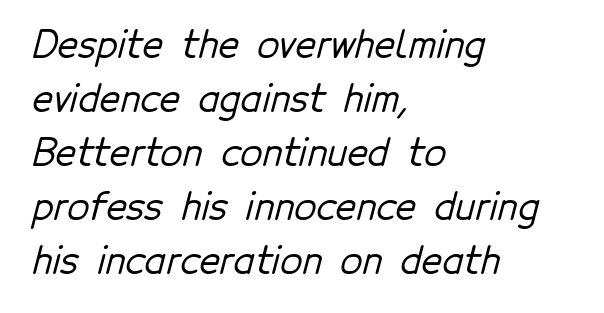
The image shows 36 px sans-serif type; set left-aligned, normal line spacing (1.5x), normal letter spacing, not underlined; low stroke contrast and a medium x-height.
